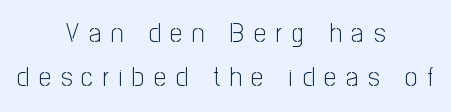
If you folded the block vertically in half, each line would mirror itself in length. Vertically, the passage feels balanced, rows spaced as you'd expect. The tracking jumps out immediately: characters are airy and widely separated. The letters stand straight up with perfectly vertical stems. No word sits above an underline. These glyphs show unthickened strokes, regular width or finer.
